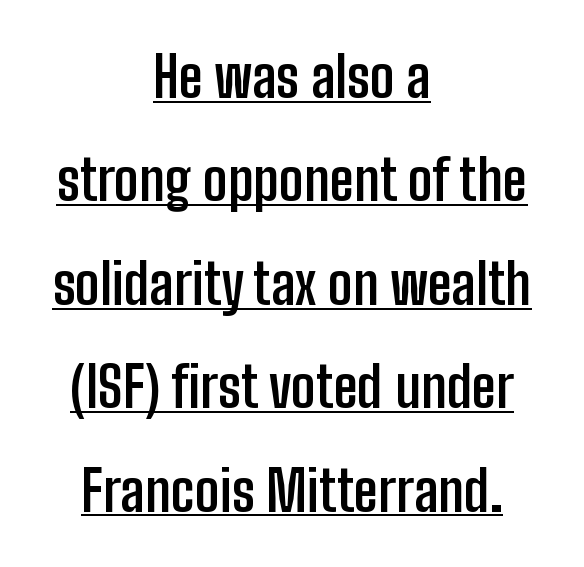
Q: Is the text bold? A: Yes.
Q: Is the text italic (slanted)? A: No, it is upright.
Q: Is the typeface a serif or a sans-serif typeface? A: Sans-serif.
Q: Is the text underlined? A: Yes.
Q: How is the paragraph aligned? A: Centered.
Q: Is the spacing between letters normal or unusually wide? A: Normal.
Q: Width (condensed, normal, or wide)? A: Condensed.
Q: Stroke contrast? A: Low.
Q: x-height? A: Medium.
Q: Monospaced? A: No.
